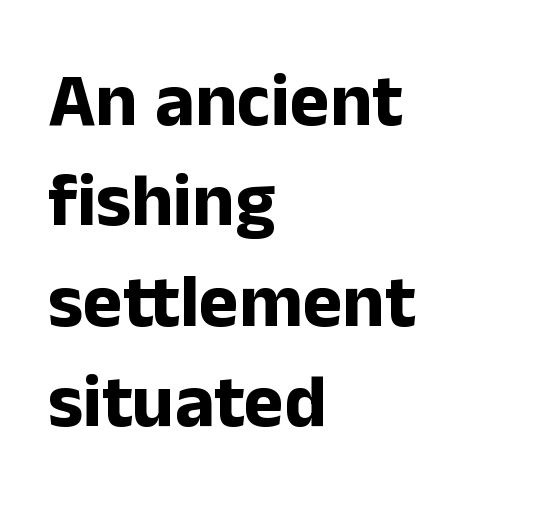
Bare-footed words on every line. Proportional: the letters do not fall into vertical columns. Classification — sans serif. Short and long lines alike share a common starting point at left.
